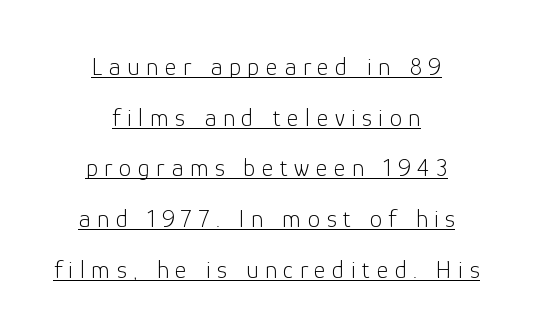
Summary of vertical rhythm: relaxed, with wide interline spacing. Does a line run under the words? Yes, clearly. When letters stand straight like this, we call the style roman or upright. Tracking here is generous; glyphs stand well apart from one another. The typesetter chose a symmetrical, centered arrangement here. The face looks like a standard text weight, possibly lighter.
